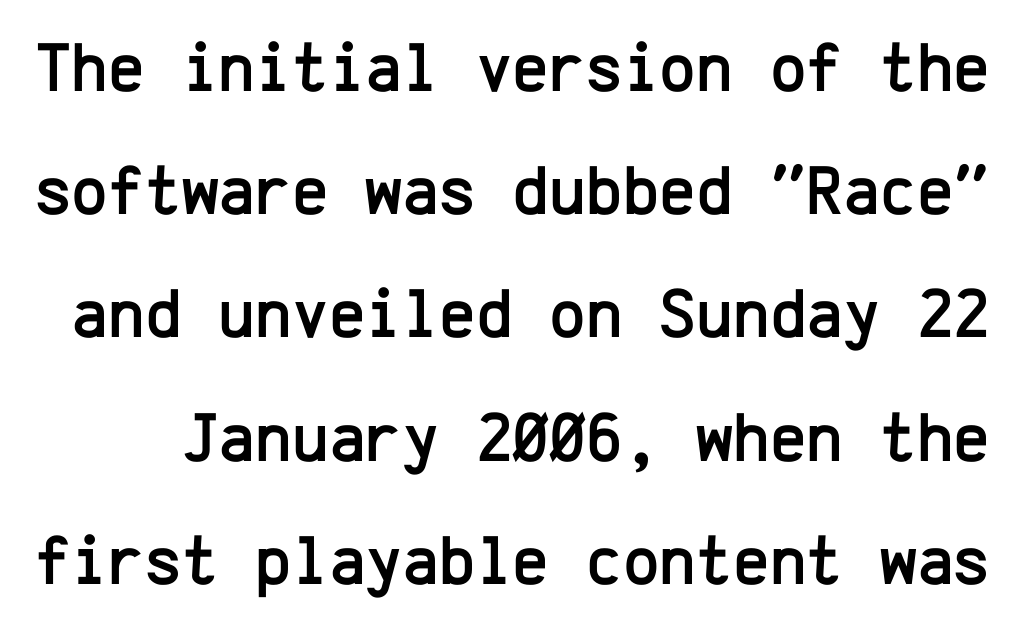
{"serif": "no", "italic": "no", "width": "normal", "stroke_contrast": "low", "x_height": "medium", "monospaced": "yes", "underline": "no", "line_spacing_ratio": 1.76, "letter_spacing": "normal", "letter_spacing_em": 0.0, "glyph_px": 70}
